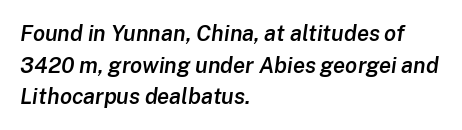
{"italic": "yes", "lean": "right", "slant_degrees": 8, "bold": "semi", "underline": "no", "align": "left", "line_spacing": "normal", "line_spacing_ratio": 1.44, "letter_spacing": "normal", "letter_spacing_em": 0.0, "glyph_px": 22}
